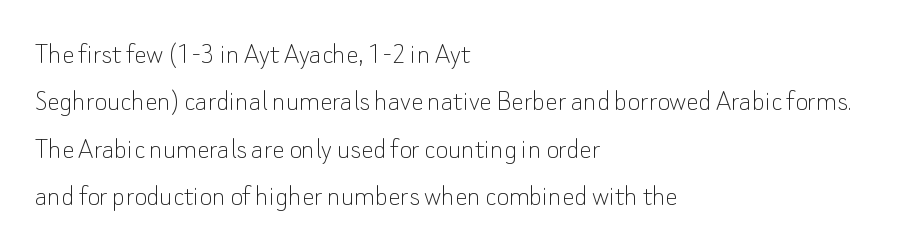
Q: Is the text bold? A: No.
Q: Is the text italic (slanted)? A: No, it is upright.
Q: Is the typeface a serif or a sans-serif typeface? A: Sans-serif.
Q: Is the text underlined? A: No.
Q: How is the paragraph aligned? A: Left-aligned.
Q: Is the spacing between letters normal or unusually wide? A: Normal.
Q: Is the spacing between lines tight, normal or loose? A: Normal.
Q: Width (condensed, normal, or wide)? A: Normal.
Q: Stroke contrast? A: Low.
Q: x-height? A: Small.
Q: Monospaced? A: No.
